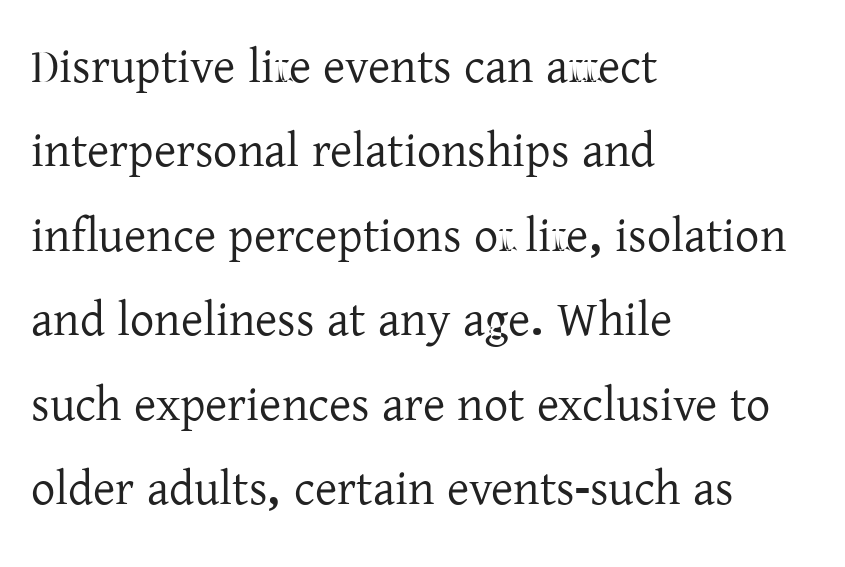
Q: Is the text italic (slanted)? A: No, it is upright.
Q: Is the typeface a serif or a sans-serif typeface? A: Serif.
Q: Is the text underlined? A: No.
Q: How is the paragraph aligned? A: Left-aligned.
Q: Is the spacing between letters normal or unusually wide? A: Normal.
Q: Width (condensed, normal, or wide)? A: Normal.
Q: Stroke contrast? A: Low.
Q: x-height? A: Medium.
Q: Monospaced? A: No.
